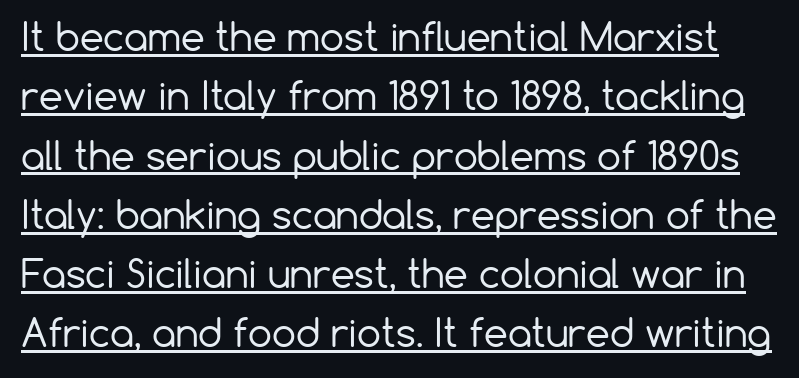
The image shows 38 px regular-weight sans-serif type, upright; set normal line spacing (1.56x), normal letter spacing, underlined; low stroke contrast and a medium x-height.
